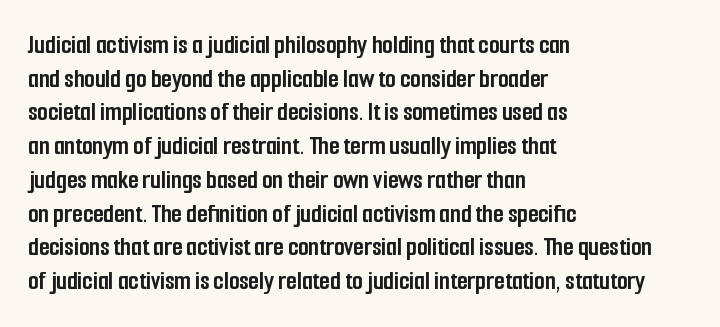
The image shows 27 px bold type, upright; set left-aligned, normal line spacing (1.25x), normal letter spacing, not underlined.
